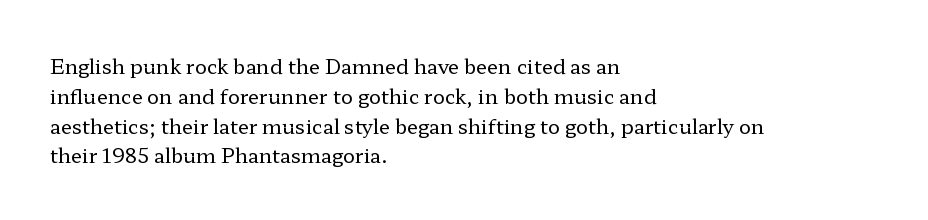
Q: Is the text bold? A: No.
Q: Is the text italic (slanted)? A: No, it is upright.
Q: Is the text underlined? A: No.
Q: How is the paragraph aligned? A: Left-aligned.
Q: Is the spacing between letters normal or unusually wide? A: Normal.
Q: Is the spacing between lines tight, normal or loose? A: Normal.
